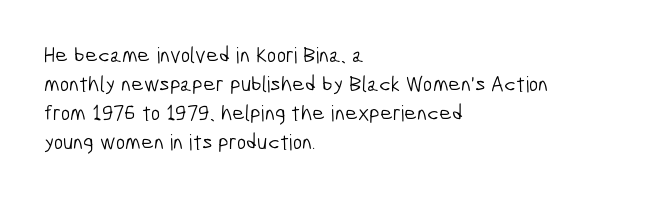
{"bold": "no", "underline": "no", "align": "left", "line_spacing": "normal", "line_spacing_ratio": 1.32, "letter_spacing": "normal", "letter_spacing_em": 0.0, "glyph_px": 22}
